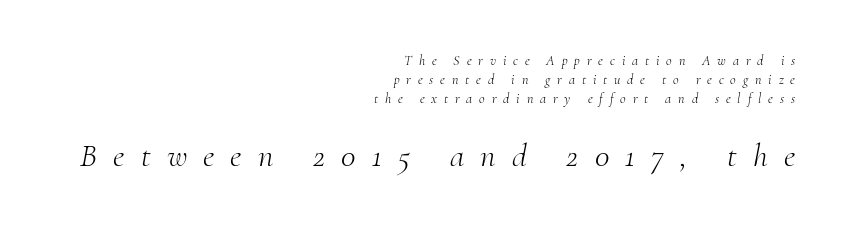
{"serif": "yes", "italic": "yes", "lean": "right", "slant_degrees": 10, "bold": "no", "weight": "light", "width": "normal", "stroke_contrast": "medium", "x_height": "small", "monospaced": "no", "underline": "no", "align": "right", "line_spacing": "normal", "line_spacing_ratio": 1.34, "letter_spacing": "wide", "letter_spacing_em": 0.49, "larger_block": "second", "size_ratio": 2.36, "glyph_px": 33}
